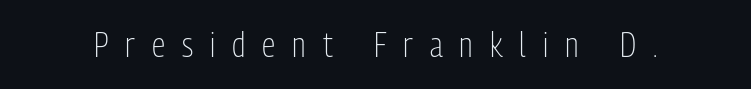
Q: Is the text bold? A: No.
Q: Is the text italic (slanted)? A: No, it is upright.
Q: Is the typeface a serif or a sans-serif typeface? A: Sans-serif.
Q: Is the text underlined? A: No.
Q: Is the spacing between letters normal or unusually wide? A: Unusually wide.
Q: Width (condensed, normal, or wide)? A: Condensed.
Q: Stroke contrast? A: Low.
Q: x-height? A: Medium.
Q: Monospaced? A: No.
